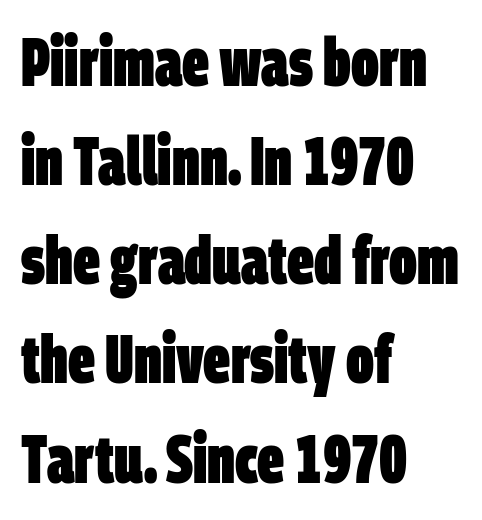
Evenly set lines give the paragraph a standard silhouette. Note the varied advance widths — an 'i' is clearly narrower than an 'm'. Compared with a centered layout, this one pins lines to the left instead. Type without underlining.
